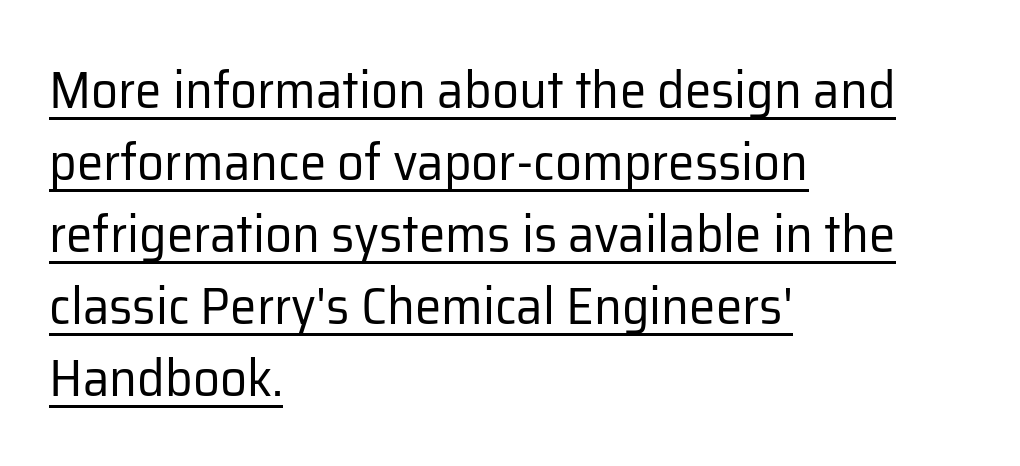
Posture: upright roman. Varying glyph widths throughout — classic text-font behaviour. Reading down the column, the eye jumps a familiar distance to each next line. The gaps between neighbouring characters are ordinary and unremarkable. Students, observe the line beneath the letters — that is underlining.
